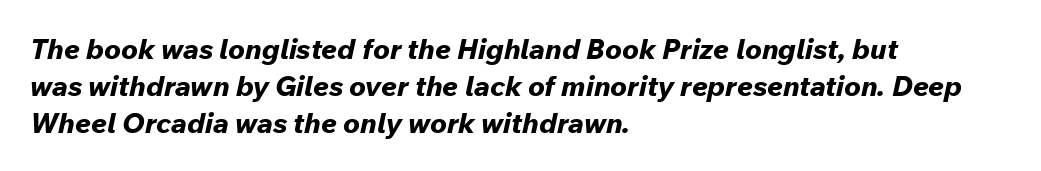
The image shows 28 px bold type, italic (leaning right); set left-aligned, normal line spacing (1.32x), normal letter spacing, not underlined; low stroke contrast and a medium x-height.
